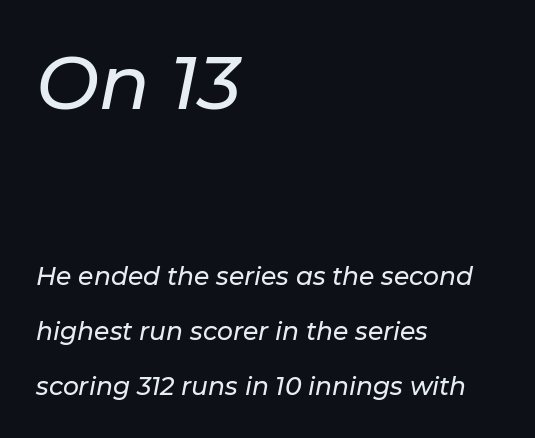
Q: Is the text italic (slanted)? A: Yes, it leans right by about 11 degrees.
Q: Is the text underlined? A: No.
Q: How is the paragraph aligned? A: Left-aligned.
Q: Is the spacing between letters normal or unusually wide? A: Normal.
Q: Is the spacing between lines tight, normal or loose? A: Loose.
Q: Which block of text is set in a larger size, the first (top) or the second (bottom)? A: The first (top) one.
Q: Width (condensed, normal, or wide)? A: Normal.
Q: Stroke contrast? A: Low.
Q: x-height? A: Medium.
Q: Monospaced? A: No.
